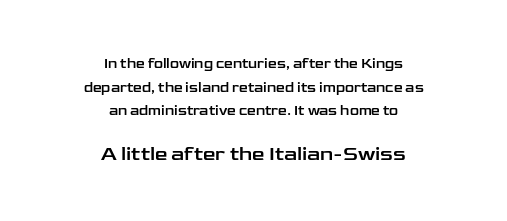
Q: Is the text italic (slanted)? A: No, it is upright.
Q: Is the text underlined? A: No.
Q: How is the paragraph aligned? A: Centered.
Q: Is the spacing between letters normal or unusually wide? A: Normal.
Q: Is the spacing between lines tight, normal or loose? A: Normal.
Q: Which block of text is set in a larger size, the first (top) or the second (bottom)? A: The second (bottom) one.
